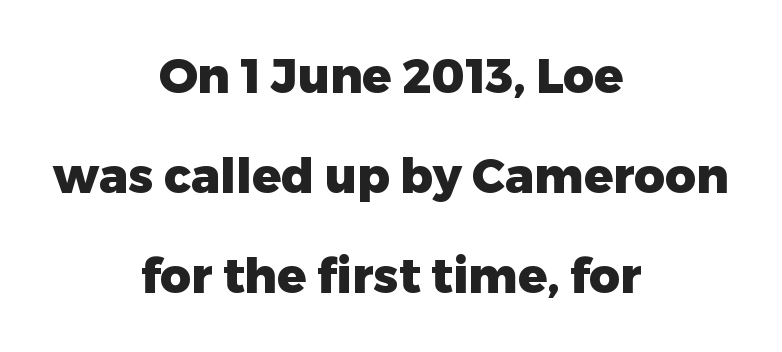
{"serif": "no", "italic": "no", "bold": "yes", "weight": "heavy", "width": "normal", "stroke_contrast": "low", "x_height": "medium", "monospaced": "no", "underline": "no", "align": "center", "line_spacing": "loose", "line_spacing_ratio": 2.08, "letter_spacing": "normal", "letter_spacing_em": 0.0, "glyph_px": 48}
